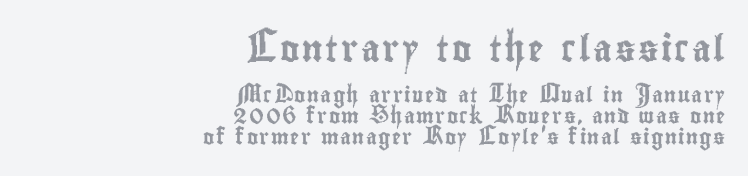
Q: Is the text italic (slanted)? A: No, it is upright.
Q: Is the text underlined? A: No.
Q: How is the paragraph aligned? A: Right-aligned.
Q: Is the spacing between lines tight, normal or loose? A: Normal.
Q: Which block of text is set in a larger size, the first (top) or the second (bottom)? A: The first (top) one.
